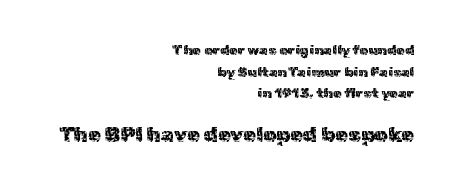
{"italic": "no", "bold": "no", "underline": "no", "align": "right", "line_spacing": "normal", "line_spacing_ratio": 1.54, "letter_spacing": "normal", "letter_spacing_em": 0.0, "larger_block": "second", "size_ratio": 1.5, "glyph_px": 21}
